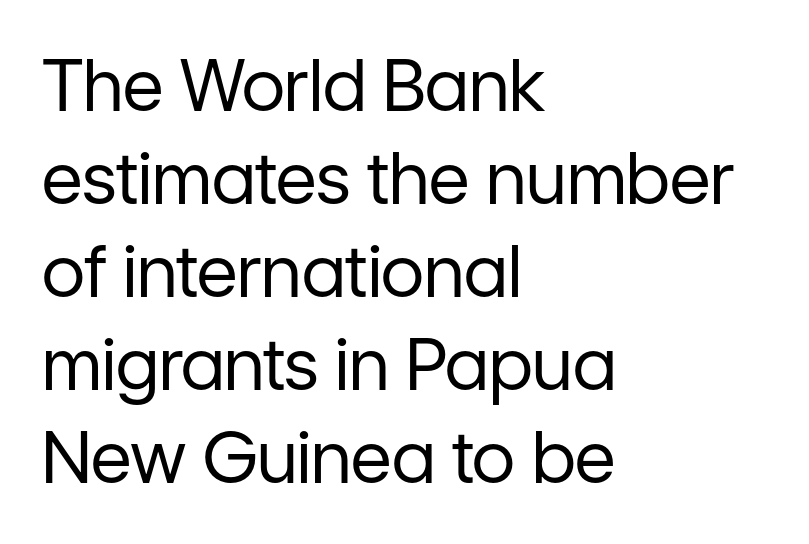
{"serif": "no", "italic": "no", "bold": "no", "weight": "regular", "width": "normal", "stroke_contrast": "low", "x_height": "medium", "monospaced": "no", "underline": "no", "align": "left", "line_spacing": "normal", "line_spacing_ratio": 1.31, "letter_spacing": "normal", "letter_spacing_em": 0.0, "glyph_px": 71}
